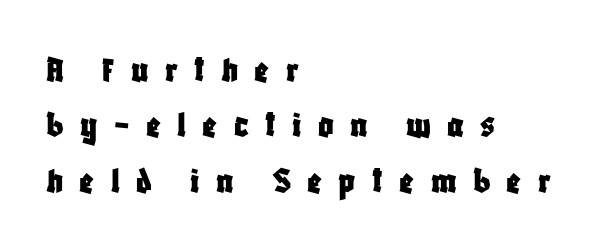
Q: Is the text italic (slanted)? A: No, it is upright.
Q: Is the typeface a serif or a sans-serif typeface? A: Sans-serif.
Q: Is the text underlined? A: No.
Q: How is the paragraph aligned? A: Left-aligned.
Q: Is the spacing between letters normal or unusually wide? A: Unusually wide.
Q: Is the spacing between lines tight, normal or loose? A: Normal.
Q: Width (condensed, normal, or wide)? A: Condensed.
Q: Stroke contrast? A: Low.
Q: x-height? A: Large.
Q: Monospaced? A: No.
